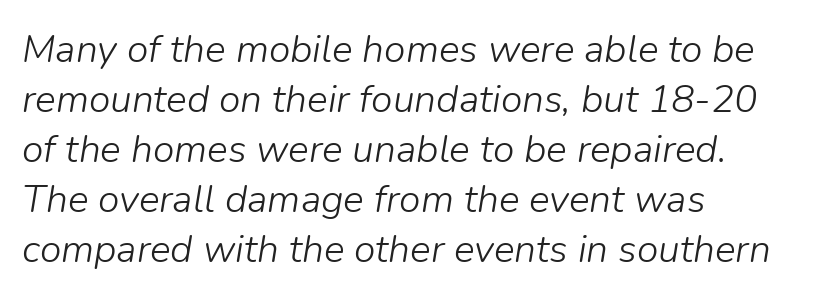
The baseline area is clear. Here the designer chose a conventional face with non-uniform glyph widths. Weight class: somewhere from thin through regular. A typesetter would mark this as italic. Teacher's note: observe the even left margin — that is flush-left alignment.
